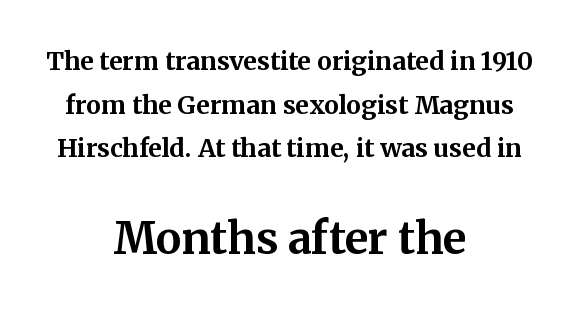
The image shows 43 px bold serif type, upright; set centered, line spacing 1.75x, normal letter spacing, not underlined; the second (bottom) block is 1.72x larger; medium stroke contrast and a medium x-height.
